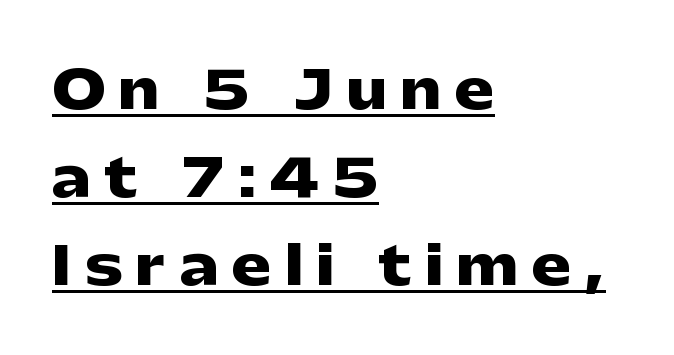
{"serif": "no", "italic": "no", "bold": "yes", "weight": "heavy", "width": "wide", "stroke_contrast": "low", "x_height": "medium", "monospaced": "no", "underline": "yes", "align": "left", "line_spacing": "normal", "line_spacing_ratio": 1.69, "letter_spacing": "wide", "letter_spacing_em": 0.27, "glyph_px": 52}
